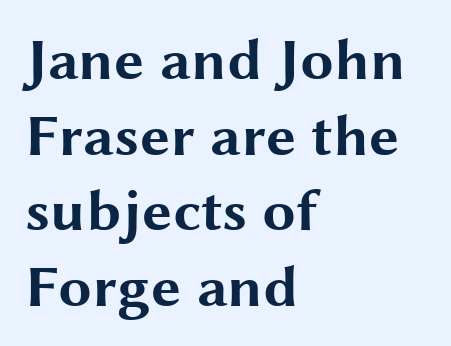
Has an underline been added? It has not. Reading down the column, the eye jumps a familiar distance to each next line. Inter-character spacing is left at the font's built-in metrics. Serif or sans? Sans — the stroke terminals are bare. You'd pick this weight for a headline — it's a proper bold. Is this a fixed-width face? No — the glyphs have proportional, varying widths.
